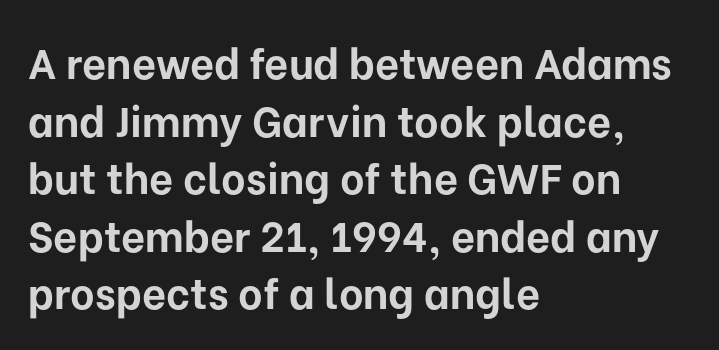
A typesetter would call this leading conventional body-copy spacing. The letters sit at their default tracking, neither squeezed nor spread. The designer went with a sans here, leaving each stem footless. The passage shown is emphatically bold. Every stem runs plumb, perpendicular to the baseline. Decoration check: the copy has no underline.
